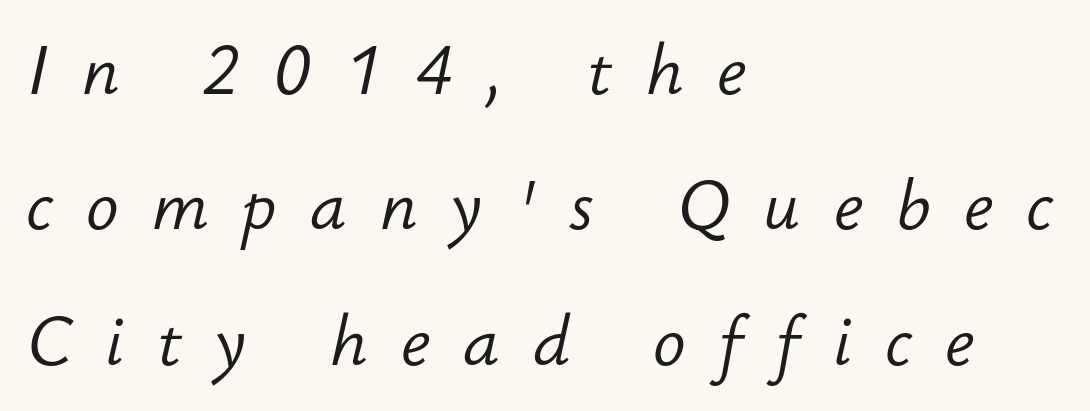
{"italic": "yes", "lean": "right", "slant_degrees": 12, "bold": "no", "weight": "light", "width": "normal", "stroke_contrast": "low", "x_height": "small", "monospaced": "no", "underline": "no", "align": "left", "line_spacing": "loose", "line_spacing_ratio": 1.99, "letter_spacing": "wide", "letter_spacing_em": 0.49, "glyph_px": 68}
